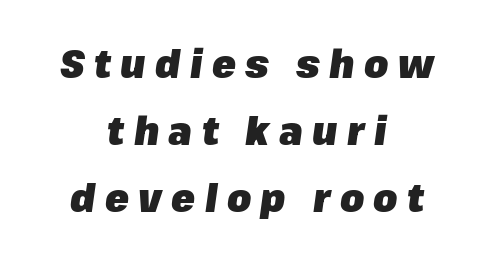
The image shows 39 px heavy type, italic (leaning right); set centered, line spacing 1.72x, unusually wide letter spacing (+0.24 em), not underlined; low stroke contrast and a medium x-height.
